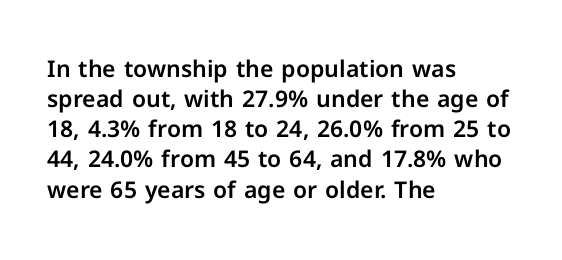
Q: Is the text italic (slanted)? A: No, it is upright.
Q: Is the text underlined? A: No.
Q: How is the paragraph aligned? A: Left-aligned.
Q: Is the spacing between letters normal or unusually wide? A: Normal.
Q: Is the spacing between lines tight, normal or loose? A: Normal.
